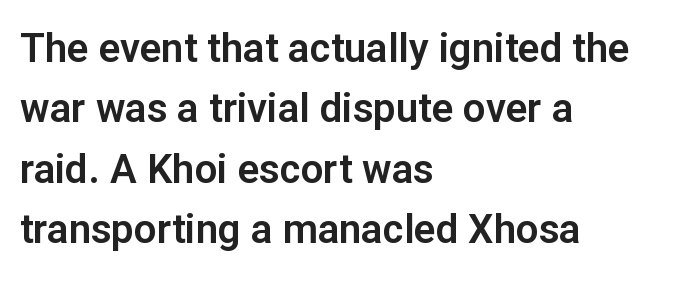
Q: Is the text italic (slanted)? A: No, it is upright.
Q: Is the typeface a serif or a sans-serif typeface? A: Sans-serif.
Q: Is the text underlined? A: No.
Q: How is the paragraph aligned? A: Left-aligned.
Q: Is the spacing between letters normal or unusually wide? A: Normal.
Q: Is the spacing between lines tight, normal or loose? A: Normal.
Q: Width (condensed, normal, or wide)? A: Normal.
Q: Stroke contrast? A: Low.
Q: x-height? A: Medium.
Q: Monospaced? A: No.
